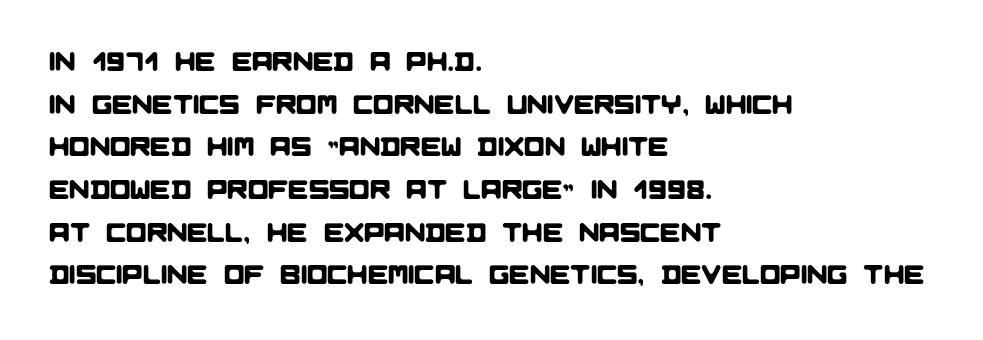
{"underline": "no", "align": "left", "line_spacing": "normal", "line_spacing_ratio": 1.58, "letter_spacing": "normal", "letter_spacing_em": 0.0, "glyph_px": 27}
